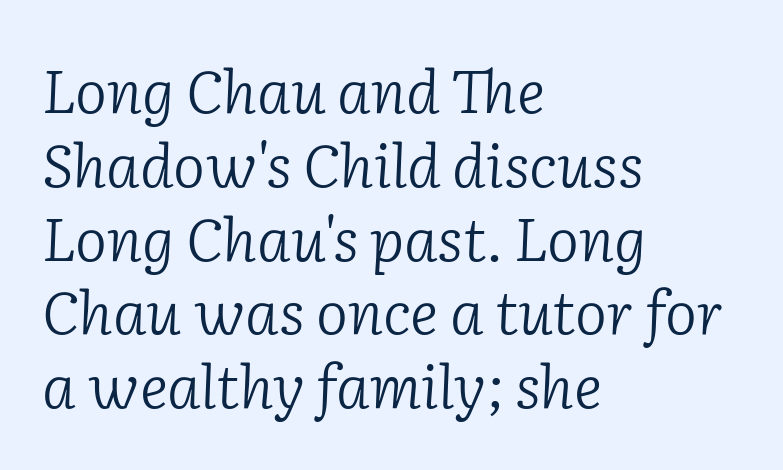
{"serif": "yes", "italic": "yes", "lean": "right", "slant_degrees": 2, "bold": "no", "weight": "light", "width": "normal", "stroke_contrast": "low", "x_height": "medium", "monospaced": "no", "underline": "no", "align": "left", "line_spacing_ratio": 1.23, "letter_spacing": "normal", "letter_spacing_em": 0.0, "glyph_px": 60}
